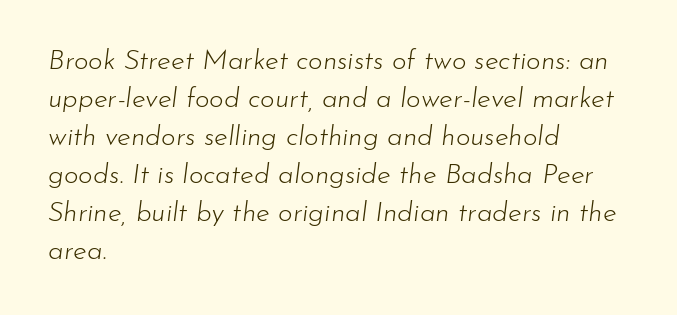
The image shows 28 px light type, italic (leaning right); set left-aligned, normal line spacing (1.36x), normal letter spacing, not underlined; low stroke contrast and a small x-height.
